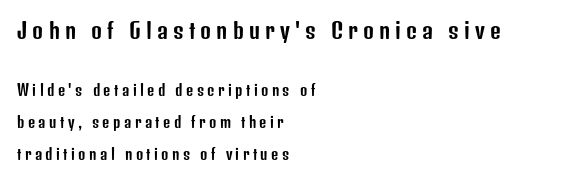
{"italic": "no", "underline": "no", "align": "left", "line_spacing": "loose", "line_spacing_ratio": 2.26, "letter_spacing": "wide", "letter_spacing_em": 0.24, "larger_block": "first", "size_ratio": 1.5, "glyph_px": 21}
